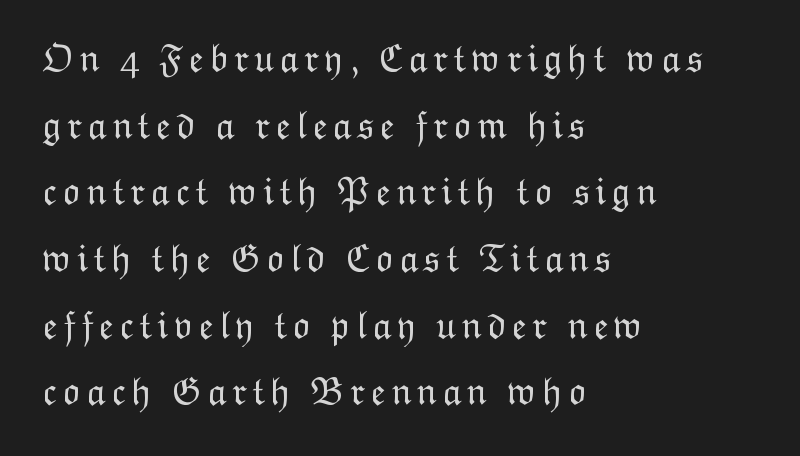
Every stem runs plumb, perpendicular to the baseline. Descenders hang freely into open space. No letter is thick-stroked: the sample isn't bold. One-word summary of the alignment: left.
